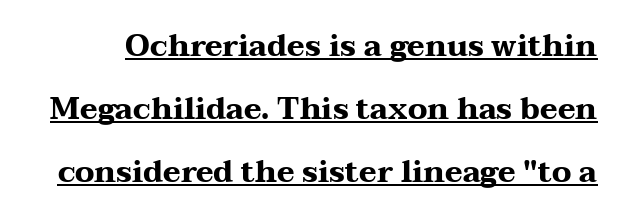
Q: Is the text bold? A: Yes.
Q: Is the text italic (slanted)? A: No, it is upright.
Q: Is the typeface a serif or a sans-serif typeface? A: Serif.
Q: Is the text underlined? A: Yes.
Q: Is the spacing between letters normal or unusually wide? A: Normal.
Q: Is the spacing between lines tight, normal or loose? A: Loose.
Q: Width (condensed, normal, or wide)? A: Wide.
Q: Stroke contrast? A: Medium.
Q: x-height? A: Medium.
Q: Monospaced? A: No.
